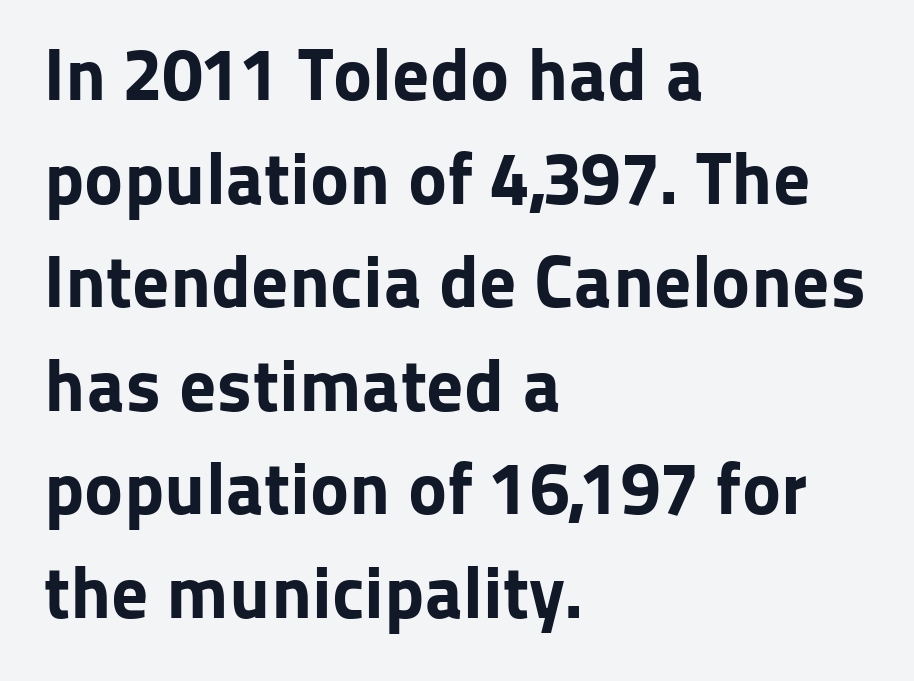
The image shows 74 px bold sans-serif type, upright; set left-aligned, normal line spacing (1.4x), normal letter spacing, not underlined; low stroke contrast and a medium x-height.
